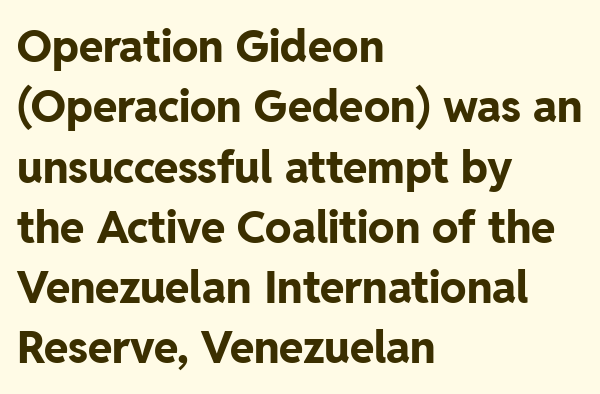
This rendering uses left alignment, leaving the right contour irregular. Each new line begins a customary step beneath the previous one. The gaps between neighbouring characters are ordinary and unremarkable. Lines of text with bare space underneath. Proportional: the letters do not fall into vertical columns. The rendering uses a bold face; every stroke is thick and dark.
